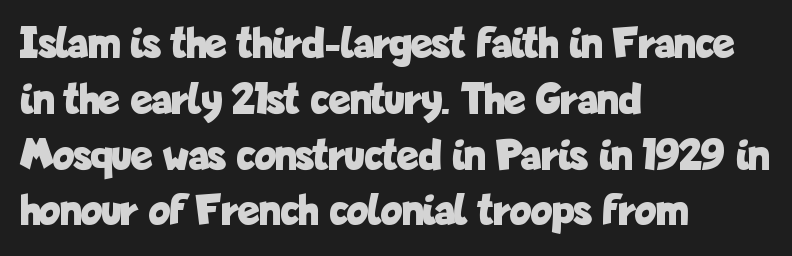
The letters stand upright; this is a roman face. Think of a printed novel: that variable character pitch is what you see here. Unmarked baselines from the first word to the last. No feet cap the strokes, marking this as sans-serif type.
